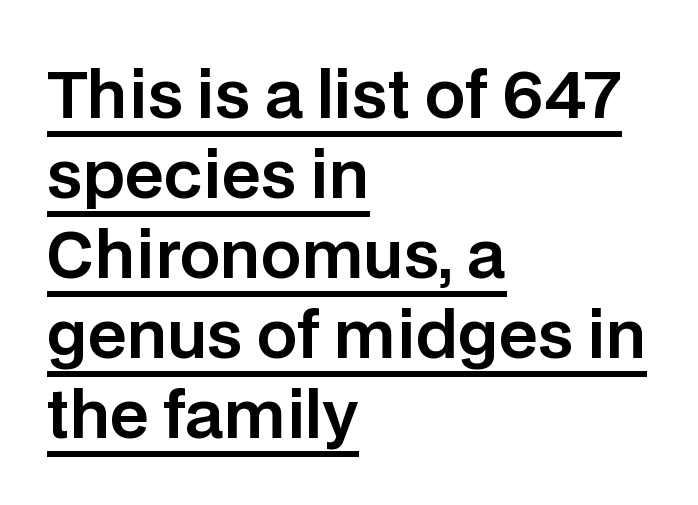
Q: Is the text italic (slanted)? A: No, it is upright.
Q: Is the typeface a serif or a sans-serif typeface? A: Sans-serif.
Q: Is the text underlined? A: Yes.
Q: How is the paragraph aligned? A: Left-aligned.
Q: Is the spacing between letters normal or unusually wide? A: Normal.
Q: Is the spacing between lines tight, normal or loose? A: Normal.
Q: Width (condensed, normal, or wide)? A: Normal.
Q: Stroke contrast? A: Low.
Q: x-height? A: Large.
Q: Monospaced? A: No.
